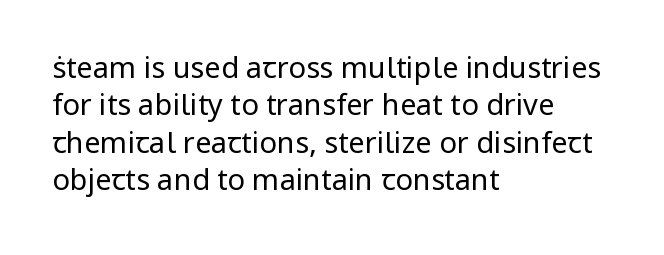
The image shows 29 px regular-weight sans-serif type, upright; set left-aligned, normal line spacing (1.29x), normal letter spacing, not underlined; low stroke contrast and a medium x-height.
